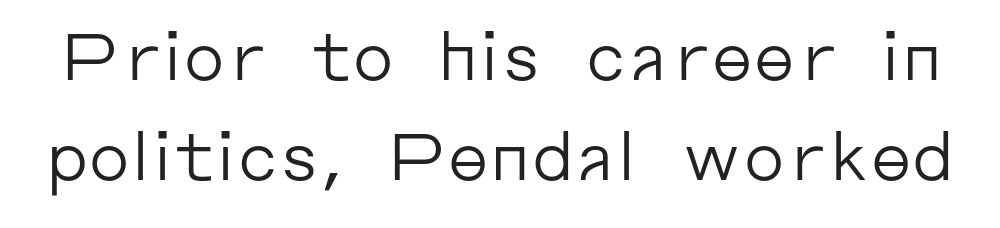
Q: Is the text bold? A: No.
Q: Is the text italic (slanted)? A: No, it is upright.
Q: Is the typeface a serif or a sans-serif typeface? A: Sans-serif.
Q: Is the text underlined? A: No.
Q: Is the spacing between letters normal or unusually wide? A: Normal.
Q: Is the spacing between lines tight, normal or loose? A: Normal.
Q: Width (condensed, normal, or wide)? A: Normal.
Q: Stroke contrast? A: Low.
Q: x-height? A: Medium.
Q: Monospaced? A: No.
